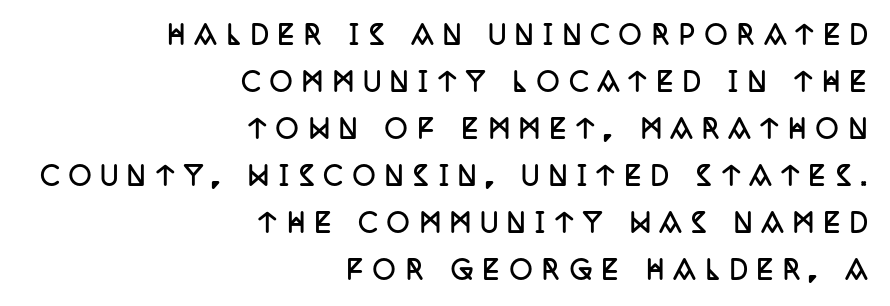
What stands out about the letter spacing? Its width — letters are far apart. The characters look thick and weighty, a clear bold. The letters stand straight up with perfectly vertical stems. The foot of each line stays bare and open.
